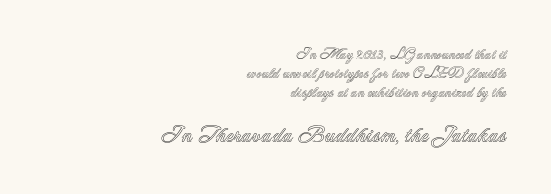
The image shows 22 px text type; set right-aligned, normal line spacing (1.35x), normal letter spacing, not underlined; the second (bottom) block is 1.57x larger.
